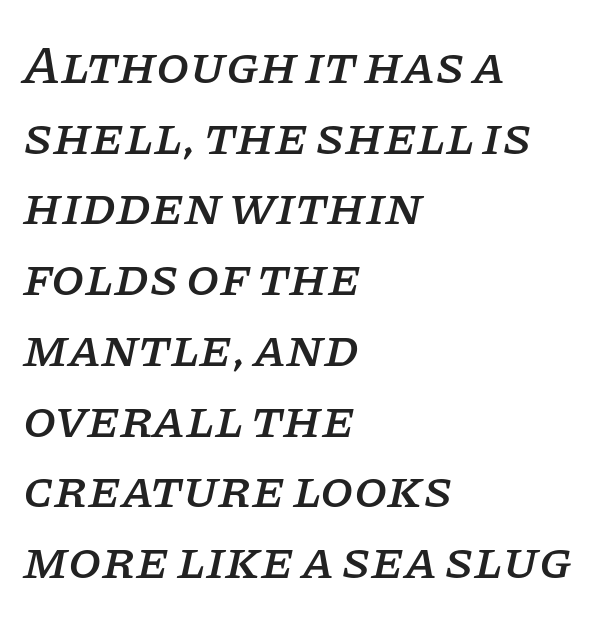
{"serif": "yes", "italic": "yes", "lean": "right", "slant_degrees": 11, "width": "normal", "stroke_contrast": "low", "x_height": "large", "monospaced": "no", "underline": "no", "align": "left", "line_spacing": "normal", "line_spacing_ratio": 1.31, "letter_spacing": "normal", "letter_spacing_em": 0.0, "glyph_px": 54}
